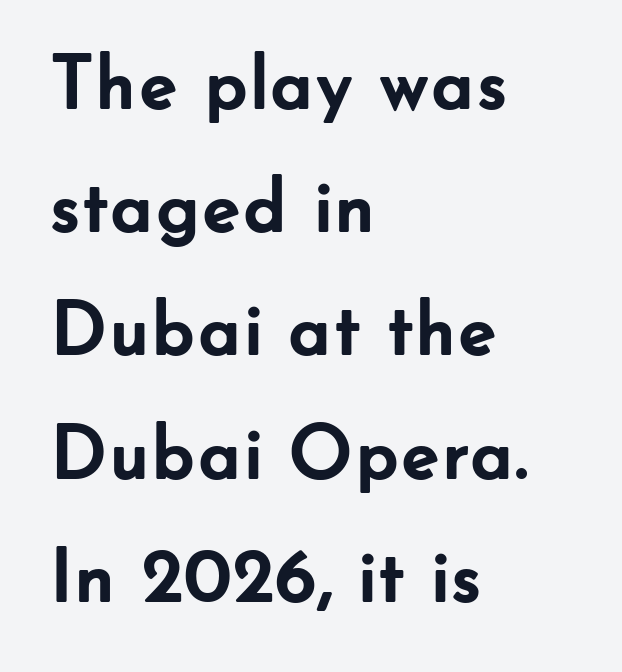
A roman cut, with each character standing at attention. Think of a printed novel: that variable character pitch is what you see here. Observe the ordinary spacing: letters are neighbours, not strangers. Leading matches the norm, producing a regular column. On the weight axis this lands at bold, roughly 700.
